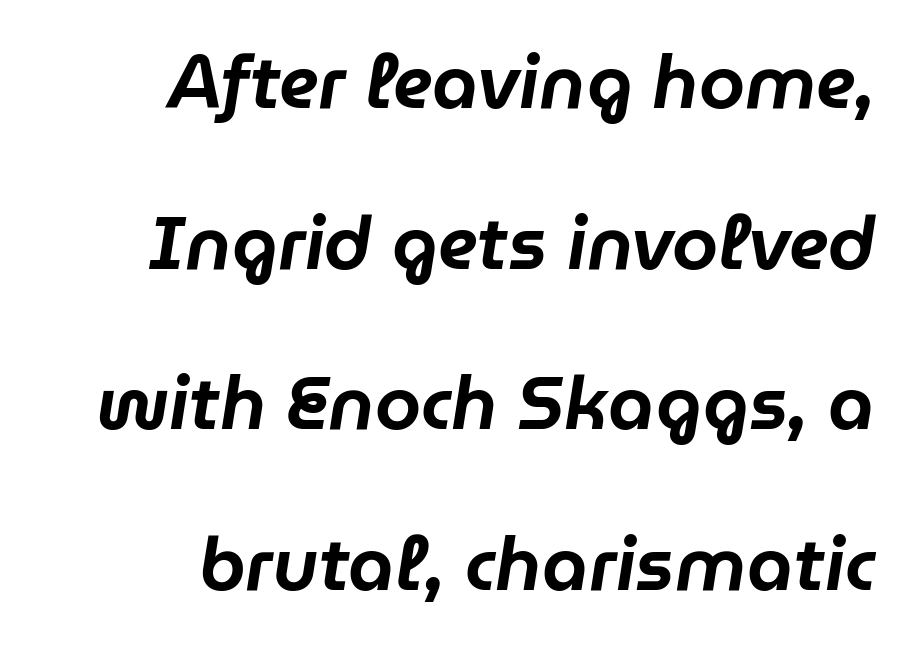
The image shows 74 px text type, italic (leaning right); set right-aligned, loose line spacing (2.17x), normal letter spacing, not underlined; low stroke contrast and a medium x-height.
